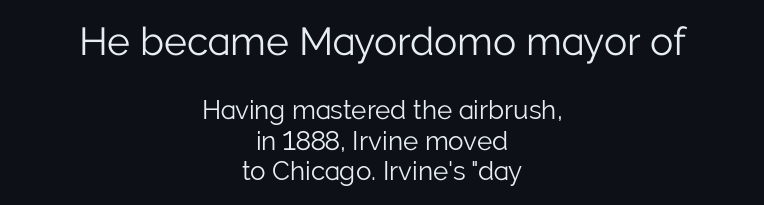
The image shows 39 px light sans-serif type, upright; set centered, line spacing 1.16x, normal letter spacing, not underlined; the first (top) block is 1.5x larger; low stroke contrast and a medium x-height.
